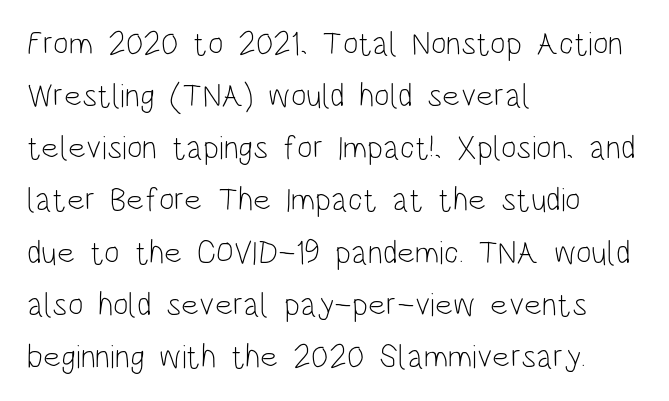
Q: Is the text bold? A: No.
Q: Is the text italic (slanted)? A: No, it is upright.
Q: Is the typeface a serif or a sans-serif typeface? A: Sans-serif.
Q: Is the text underlined? A: No.
Q: How is the paragraph aligned? A: Left-aligned.
Q: Is the spacing between letters normal or unusually wide? A: Normal.
Q: Is the spacing between lines tight, normal or loose? A: Normal.
Q: Width (condensed, normal, or wide)? A: Condensed.
Q: Stroke contrast? A: Low.
Q: x-height? A: Large.
Q: Monospaced? A: No.
